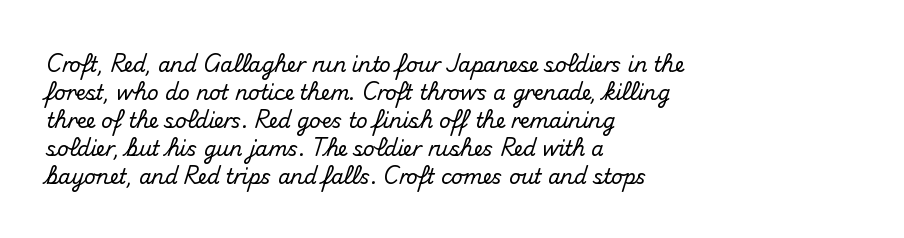
Q: Is the text italic (slanted)? A: Yes.
Q: Is the text underlined? A: No.
Q: How is the paragraph aligned? A: Left-aligned.
Q: Is the spacing between letters normal or unusually wide? A: Normal.
Q: Is the spacing between lines tight, normal or loose? A: Normal.
